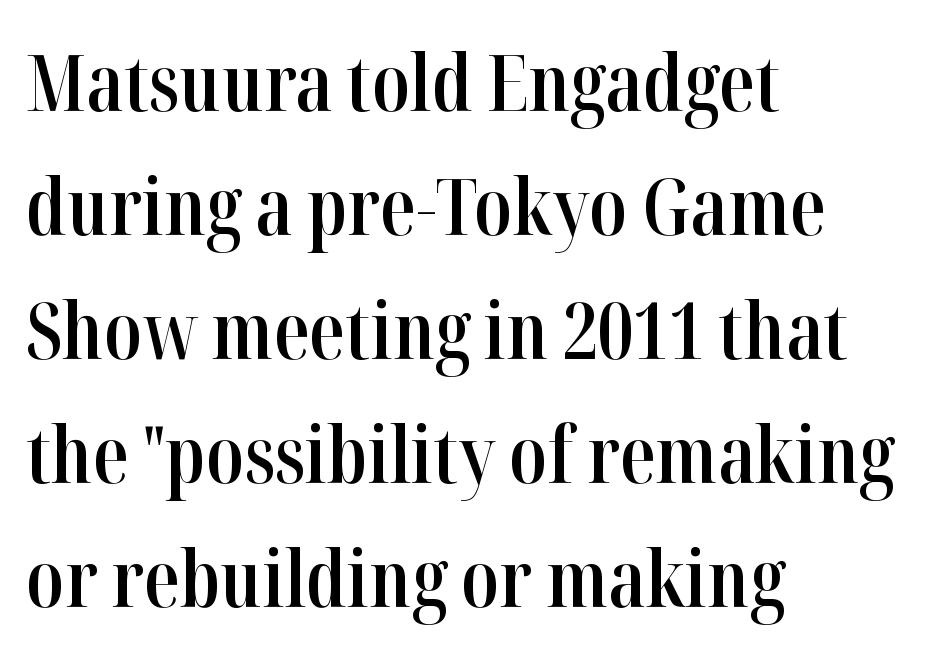
The image shows 79 px semibold, condensed serif type, upright; set left-aligned, normal line spacing (1.57x), normal letter spacing, not underlined; high stroke contrast and a medium x-height.
